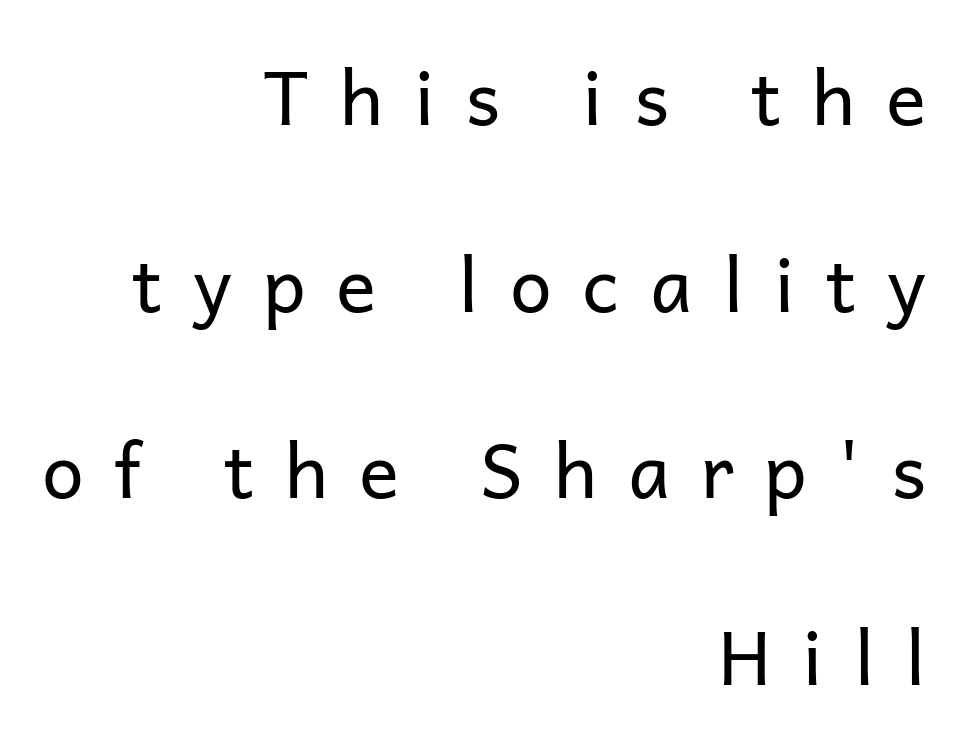
{"serif": "no", "italic": "no", "bold": "no", "weight": "regular", "width": "normal", "stroke_contrast": "low", "x_height": "medium", "monospaced": "no", "underline": "no", "align": "right", "line_spacing": "loose", "line_spacing_ratio": 2.49, "letter_spacing": "wide", "letter_spacing_em": 0.41, "glyph_px": 75}
